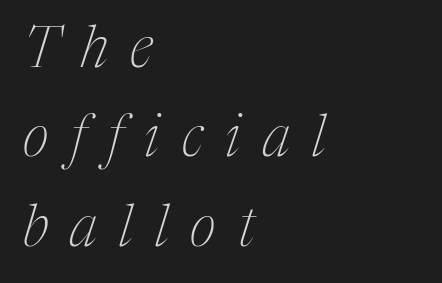
The image shows 57 px thin, condensed serif type, italic (leaning right); set left-aligned, normal line spacing (1.57x), unusually wide letter spacing (+0.39 em), not underlined; medium stroke contrast and a medium x-height.
